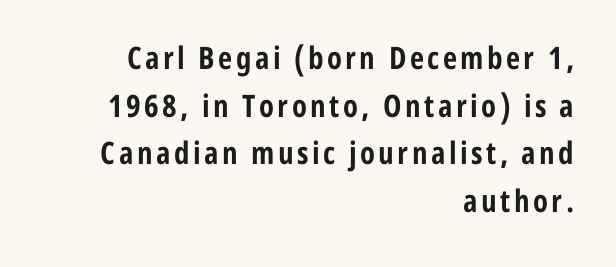
Q: Is the text bold? A: Yes.
Q: Is the text italic (slanted)? A: No, it is upright.
Q: Is the typeface a serif or a sans-serif typeface? A: Sans-serif.
Q: Is the text underlined? A: No.
Q: How is the paragraph aligned? A: Right-aligned.
Q: Is the spacing between lines tight, normal or loose? A: Normal.
Q: Width (condensed, normal, or wide)? A: Condensed.
Q: Stroke contrast? A: Low.
Q: x-height? A: Medium.
Q: Monospaced? A: No.
